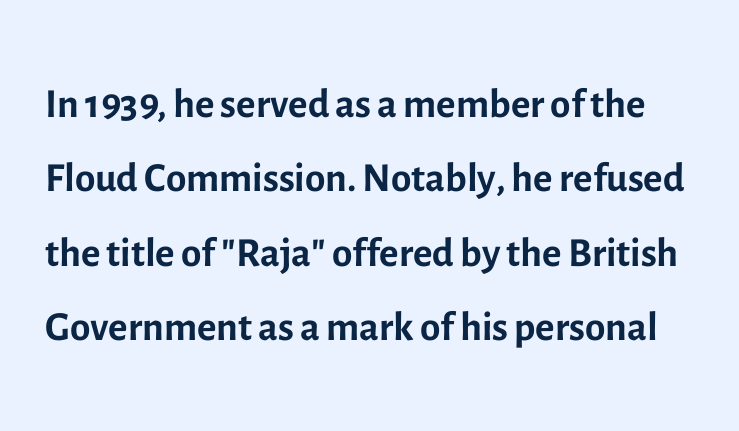
Q: Is the text bold? A: No.
Q: Is the text italic (slanted)? A: No, it is upright.
Q: Is the typeface a serif or a sans-serif typeface? A: Sans-serif.
Q: Is the text underlined? A: No.
Q: Is the spacing between letters normal or unusually wide? A: Normal.
Q: Is the spacing between lines tight, normal or loose? A: Normal.
Q: Width (condensed, normal, or wide)? A: Normal.
Q: x-height? A: Medium.
Q: Monospaced? A: No.
